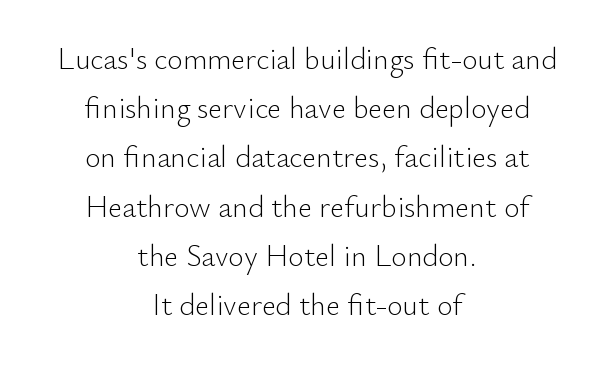
Notice how descenders clear the ascenders below comfortably — that's standard leading. Unlike italic type, these characters show no tilt at all. Typeset on center — no edge is straight. These lines are composed in type without serifs.
